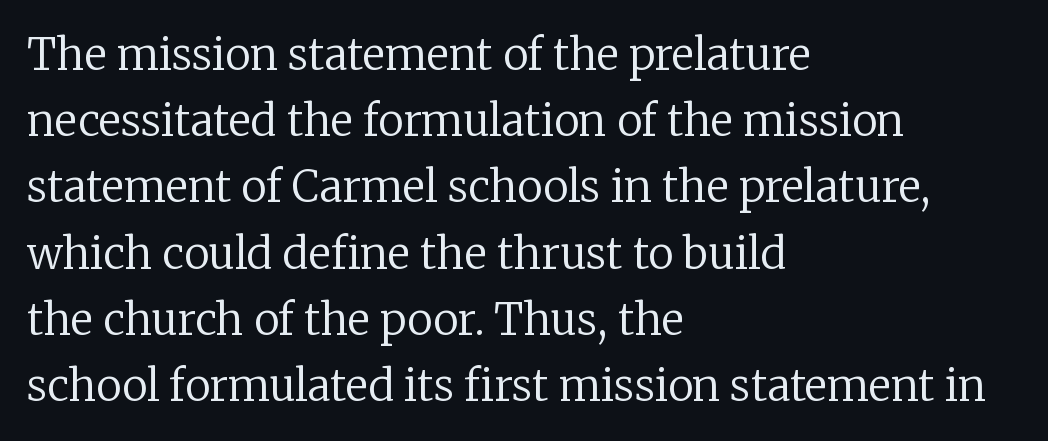
Q: Is the text bold? A: No.
Q: Is the text italic (slanted)? A: No, it is upright.
Q: Is the typeface a serif or a sans-serif typeface? A: Serif.
Q: Is the text underlined? A: No.
Q: How is the paragraph aligned? A: Left-aligned.
Q: Is the spacing between letters normal or unusually wide? A: Normal.
Q: Is the spacing between lines tight, normal or loose? A: Normal.
Q: Width (condensed, normal, or wide)? A: Normal.
Q: Stroke contrast? A: Low.
Q: x-height? A: Medium.
Q: Monospaced? A: No.
